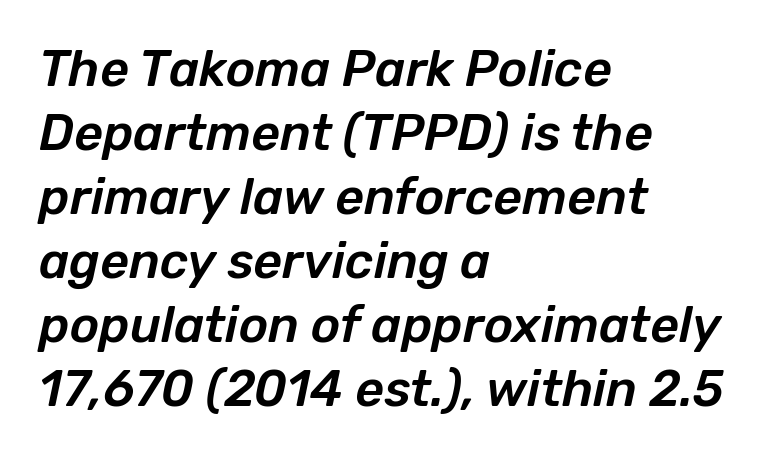
The image shows 50 px text type, italic (leaning right); set left-aligned, normal line spacing (1.28x), normal letter spacing, not underlined; low stroke contrast and a medium x-height.
